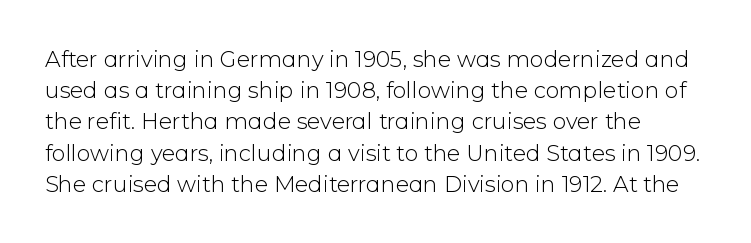
Q: Is the text bold? A: No.
Q: Is the text italic (slanted)? A: No, it is upright.
Q: Is the text underlined? A: No.
Q: Is the spacing between letters normal or unusually wide? A: Normal.
Q: Is the spacing between lines tight, normal or loose? A: Normal.
